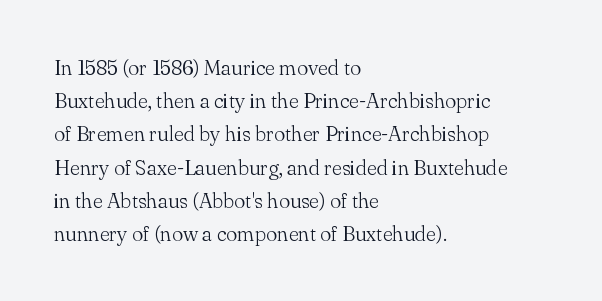
The image shows 21 px text type, upright; set left-aligned, normal line spacing (1.58x), normal letter spacing, not underlined.
